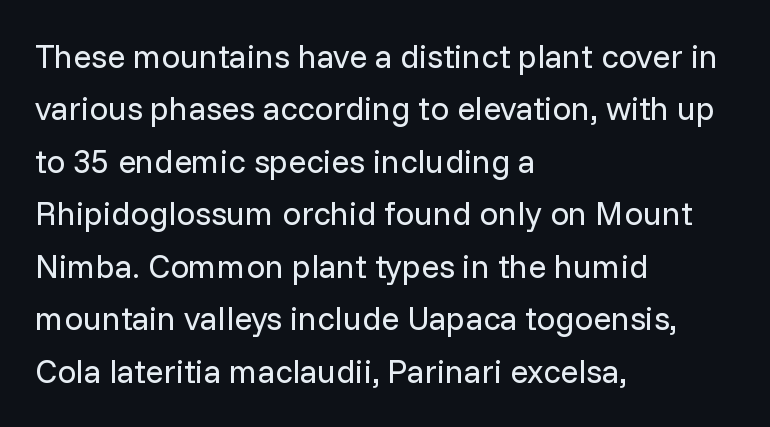
The image shows 33 px regular-weight sans-serif type, upright; set left-aligned, normal line spacing (1.59x), normal letter spacing, not underlined; low stroke contrast and a medium x-height.
